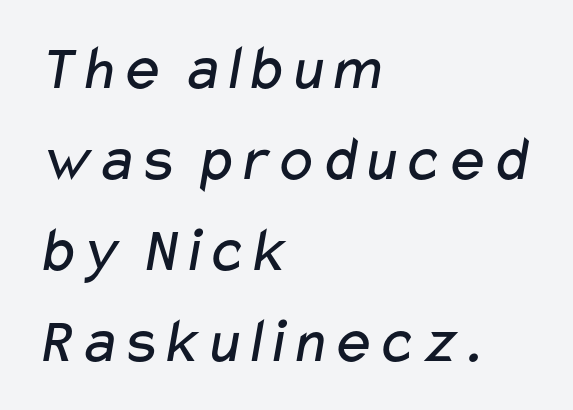
The image shows 65 px regular-weight, wide sans-serif type; set left-aligned, normal line spacing (1.4x), normal letter spacing, not underlined; low stroke contrast and a medium x-height.
